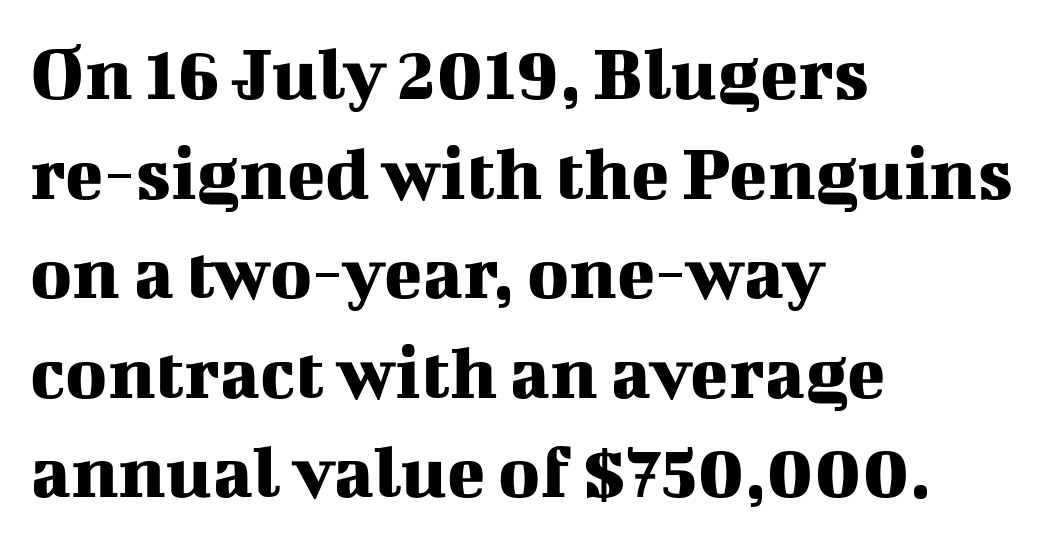
{"serif": "yes", "italic": "no", "width": "normal", "stroke_contrast": "medium", "x_height": "medium", "monospaced": "no", "underline": "no", "align": "left", "line_spacing": "normal", "line_spacing_ratio": 1.26, "letter_spacing": "normal", "letter_spacing_em": 0.0, "glyph_px": 79}
